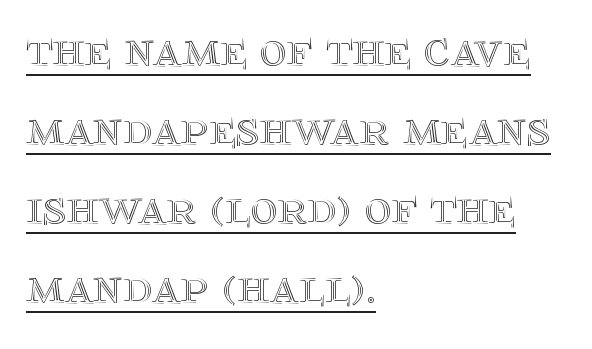
The image shows 51 px text type, upright; set left-aligned, normal line spacing (1.55x), normal letter spacing, underlined; a large x-height.
